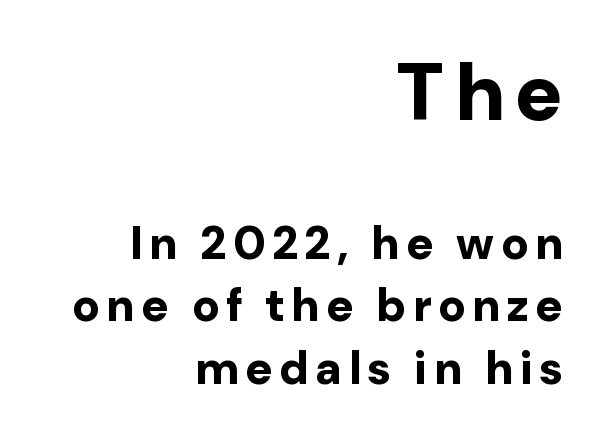
{"serif": "no", "italic": "no", "bold": "yes", "weight": "bold", "width": "normal", "stroke_contrast": "low", "x_height": "medium", "monospaced": "no", "underline": "no", "align": "right", "line_spacing": "normal", "line_spacing_ratio": 1.36, "larger_block": "first", "size_ratio": 1.74, "glyph_px": 80}
